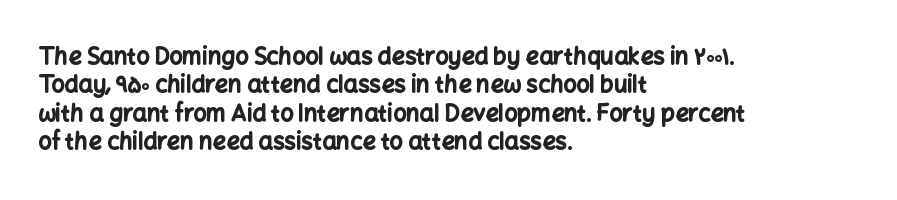
Q: Is the text bold? A: Yes.
Q: Is the text italic (slanted)? A: No, it is upright.
Q: Is the text underlined? A: No.
Q: How is the paragraph aligned? A: Left-aligned.
Q: Is the spacing between letters normal or unusually wide? A: Normal.
